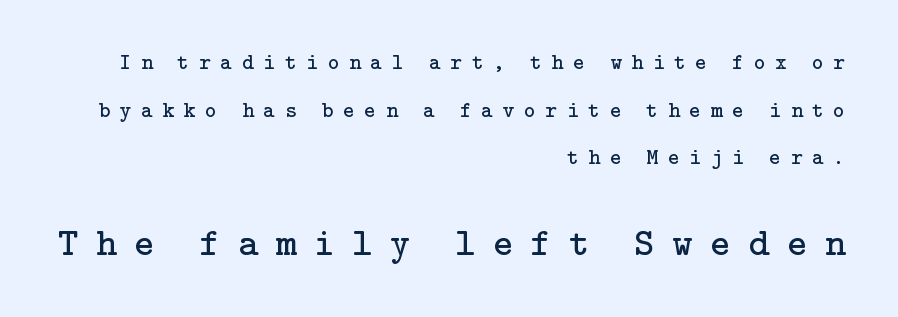
Q: Is the text bold? A: No.
Q: Is the text italic (slanted)? A: No, it is upright.
Q: Is the typeface a serif or a sans-serif typeface? A: Serif.
Q: Is the text underlined? A: No.
Q: How is the paragraph aligned? A: Right-aligned.
Q: Is the spacing between letters normal or unusually wide? A: Unusually wide.
Q: Is the spacing between lines tight, normal or loose? A: Loose.
Q: Which block of text is set in a larger size, the first (top) or the second (bottom)? A: The second (bottom) one.
Q: Width (condensed, normal, or wide)? A: Normal.
Q: Stroke contrast? A: Low.
Q: x-height? A: Medium.
